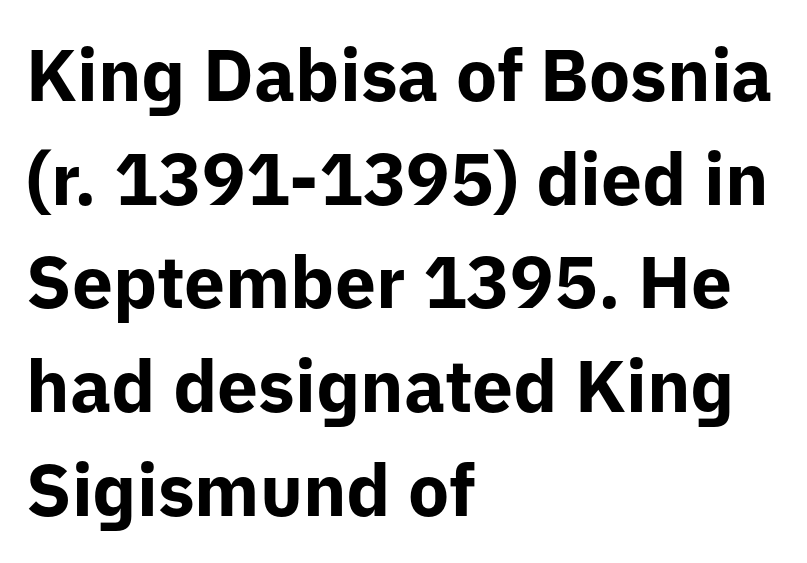
Q: Is the text bold? A: Yes.
Q: Is the text italic (slanted)? A: No, it is upright.
Q: Is the typeface a serif or a sans-serif typeface? A: Sans-serif.
Q: Is the text underlined? A: No.
Q: How is the paragraph aligned? A: Left-aligned.
Q: Is the spacing between letters normal or unusually wide? A: Normal.
Q: Is the spacing between lines tight, normal or loose? A: Normal.
Q: Width (condensed, normal, or wide)? A: Normal.
Q: Stroke contrast? A: Low.
Q: x-height? A: Medium.
Q: Monospaced? A: No.
